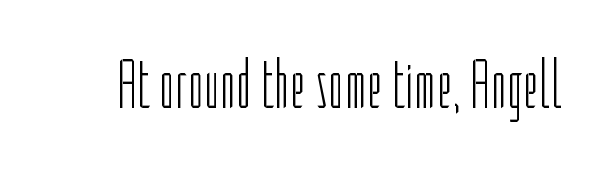
{"serif": "no", "italic": "no", "bold": "no", "weight": "light", "width": "condensed", "stroke_contrast": "low", "x_height": "medium", "monospaced": "no", "underline": "no", "letter_spacing": "normal", "letter_spacing_em": 0.0, "glyph_px": 70}
